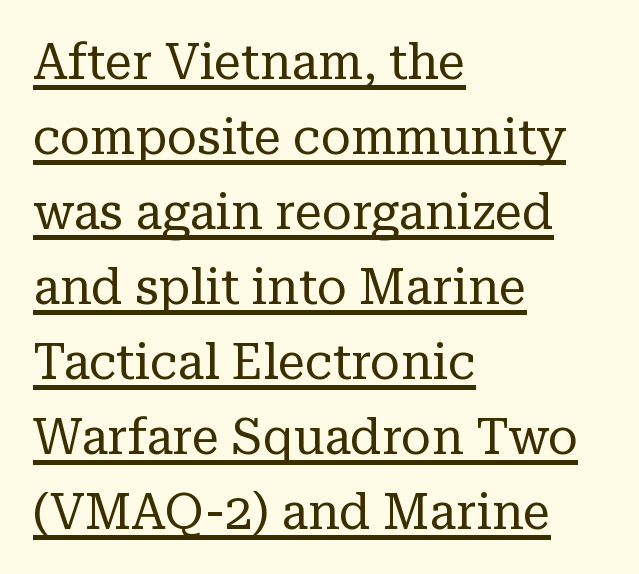
Reading down the block, your eye returns to a fixed left position each line. Stroke terminals: seriffed. If you measured baseline to baseline, you'd find a middling distance. Underline: present. The axis of the letterforms is exactly vertical.
